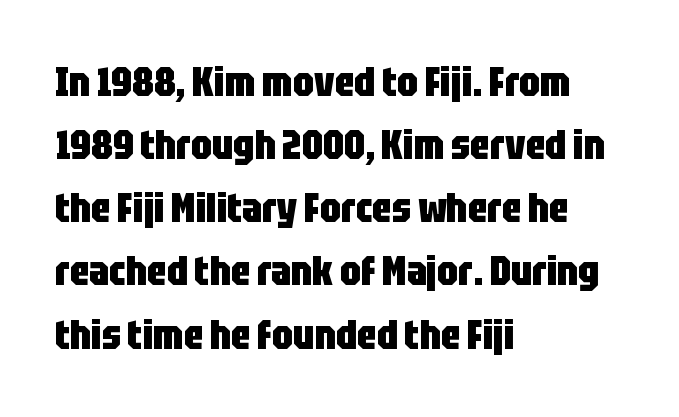
Does the weight exceed regular? Yes, all the way to bold. Interline gaps are of average width in this sample. The passage shown is typeset with a sans-serif family. Words appear dense and cohesive because spacing is normal. Caption: multi-line text, flush left, ragged right. A typesetter would call this proportional, since set widths differ per character.
